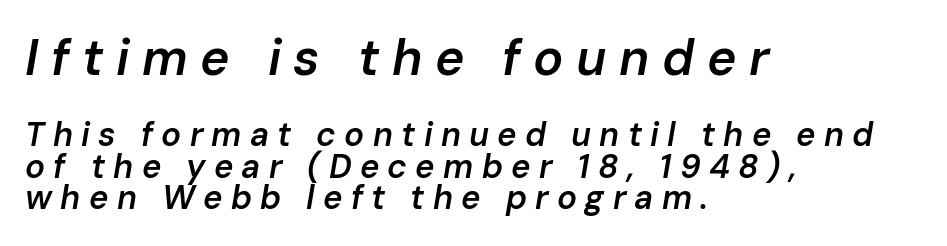
{"italic": "yes", "lean": "right", "slant_degrees": 10, "bold": "semi", "weight": "semibold", "width": "normal", "stroke_contrast": "low", "x_height": "medium", "monospaced": "no", "underline": "no", "align": "left", "line_spacing": "tight", "line_spacing_ratio": 0.96, "letter_spacing": "wide", "letter_spacing_em": 0.25, "larger_block": "first", "size_ratio": 1.52, "glyph_px": 50}
